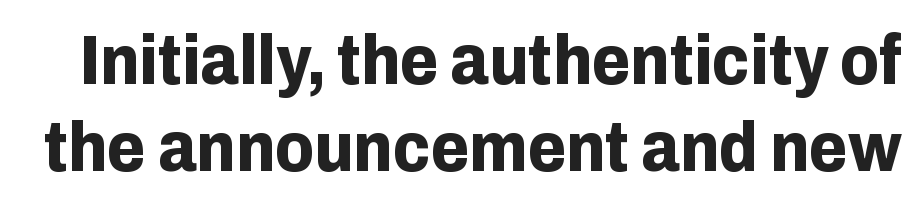
{"serif": "no", "italic": "no", "bold": "yes", "weight": "bold", "width": "normal", "stroke_contrast": "low", "x_height": "medium", "monospaced": "no", "underline": "no", "line_spacing": "normal", "line_spacing_ratio": 1.25, "letter_spacing": "normal", "letter_spacing_em": 0.0, "glyph_px": 70}
